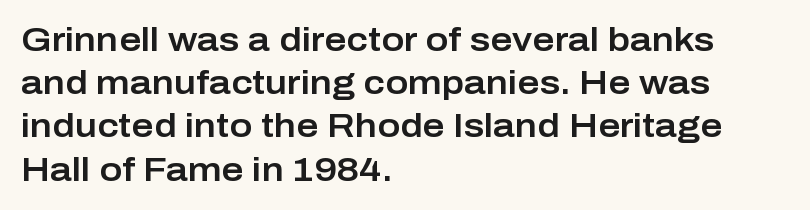
Q: Is the text italic (slanted)? A: No, it is upright.
Q: Is the typeface a serif or a sans-serif typeface? A: Sans-serif.
Q: Is the text underlined? A: No.
Q: How is the paragraph aligned? A: Left-aligned.
Q: Is the spacing between letters normal or unusually wide? A: Normal.
Q: Is the spacing between lines tight, normal or loose? A: Normal.
Q: Width (condensed, normal, or wide)? A: Normal.
Q: Stroke contrast? A: Low.
Q: x-height? A: Medium.
Q: Monospaced? A: No.
